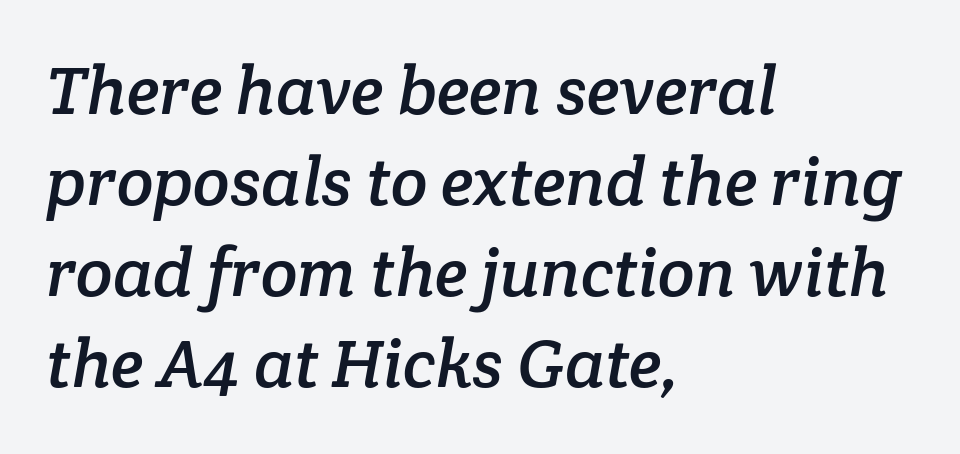
Think of a printed novel: that variable character pitch is what you see here. Has an underline been added? It has not. Short note: letters normally spaced. Small tapered or slab feet sit at the stroke ends, so this counts as serif. A classic flush-left, rag-right setting is used for this passage.
